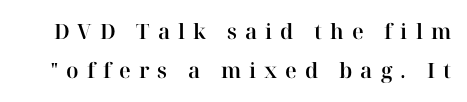
{"italic": "no", "underline": "no", "line_spacing_ratio": 1.88, "letter_spacing": "wide", "letter_spacing_em": 0.38, "glyph_px": 21}
